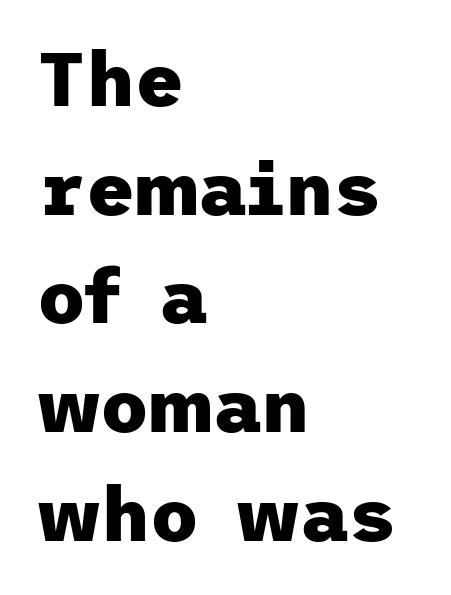
Q: Is the text bold? A: Yes.
Q: Is the text italic (slanted)? A: No, it is upright.
Q: Is the typeface a serif or a sans-serif typeface? A: Sans-serif.
Q: Is the text underlined? A: No.
Q: How is the paragraph aligned? A: Left-aligned.
Q: Is the spacing between letters normal or unusually wide? A: Normal.
Q: Is the spacing between lines tight, normal or loose? A: Normal.
Q: Width (condensed, normal, or wide)? A: Normal.
Q: Stroke contrast? A: Low.
Q: x-height? A: Medium.
